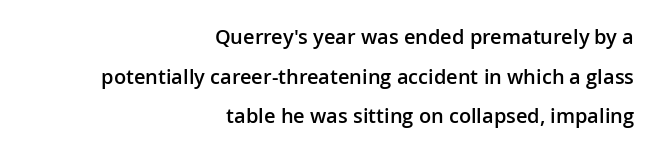
The image shows 20 px text type, upright; set right-aligned, loose line spacing (1.98x), normal letter spacing, not underlined.
